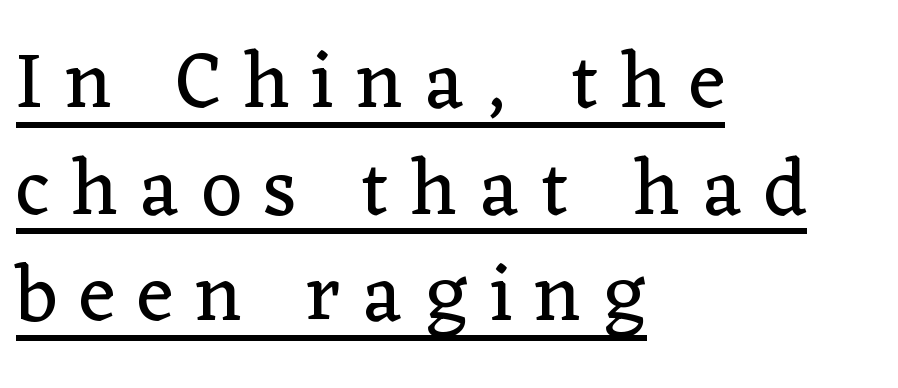
Q: Is the text bold? A: No.
Q: Is the text italic (slanted)? A: No, it is upright.
Q: Is the typeface a serif or a sans-serif typeface? A: Serif.
Q: Is the text underlined? A: Yes.
Q: How is the paragraph aligned? A: Left-aligned.
Q: Is the spacing between letters normal or unusually wide? A: Unusually wide.
Q: Is the spacing between lines tight, normal or loose? A: Normal.
Q: Width (condensed, normal, or wide)? A: Normal.
Q: Stroke contrast? A: Low.
Q: x-height? A: Medium.
Q: Monospaced? A: No.
